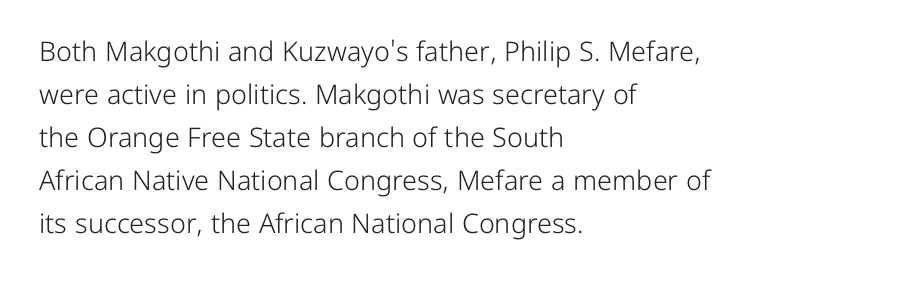
Q: Is the text bold? A: No.
Q: Is the text italic (slanted)? A: No, it is upright.
Q: Is the text underlined? A: No.
Q: How is the paragraph aligned? A: Left-aligned.
Q: Is the spacing between letters normal or unusually wide? A: Normal.
Q: Is the spacing between lines tight, normal or loose? A: Normal.
